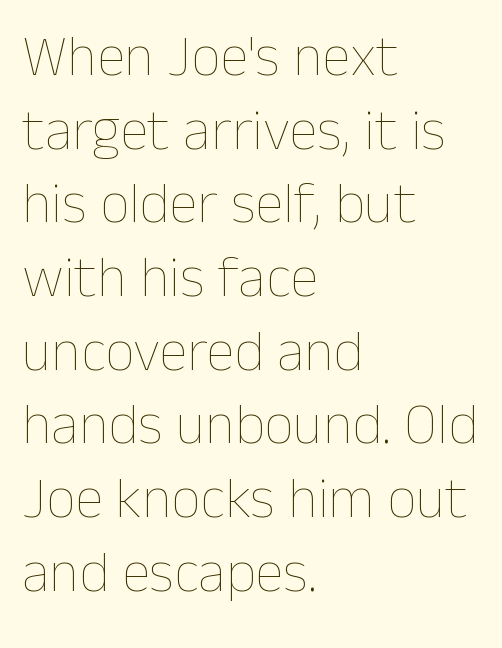
Students, note that the glyphs here touch the page at normal intervals. On a weight scale, this lands at 450 or below. In CSS terms this would be text-align: left. Bare-footed words on every line. The line-height multiplier appears to be the usual default.
